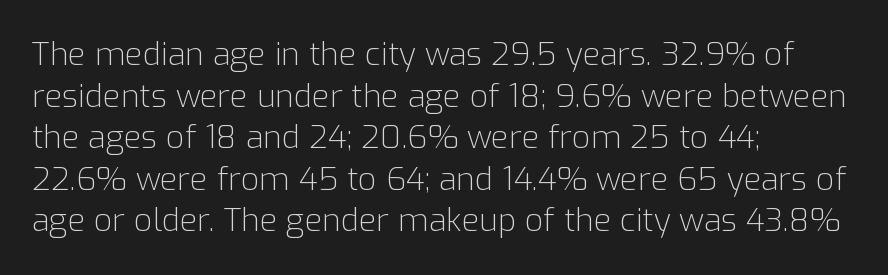
{"serif": "no", "italic": "no", "bold": "no", "weight": "light", "width": "normal", "stroke_contrast": "low", "x_height": "medium", "monospaced": "no", "underline": "no", "align": "left", "line_spacing": "normal", "line_spacing_ratio": 1.3, "letter_spacing": "normal", "letter_spacing_em": 0.0, "glyph_px": 32}
